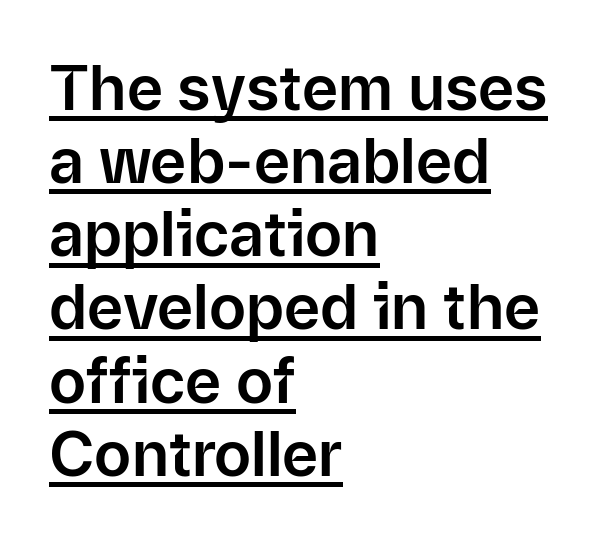
The image shows 62 px sans-serif type, upright; set left-aligned, line spacing 1.18x, normal letter spacing, underlined; low stroke contrast and a medium x-height.
